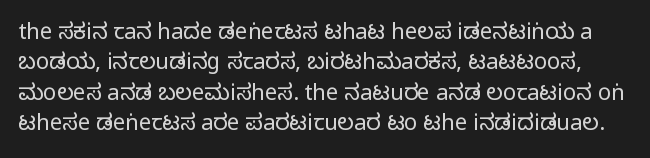
{"italic": "no", "bold": "no", "underline": "no", "line_spacing": "normal", "line_spacing_ratio": 1.38, "letter_spacing": "normal", "letter_spacing_em": 0.0, "glyph_px": 22}
